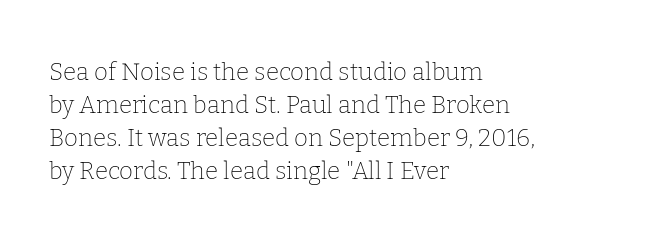
Q: Is the text bold? A: No.
Q: Is the text italic (slanted)? A: No, it is upright.
Q: Is the text underlined? A: No.
Q: How is the paragraph aligned? A: Left-aligned.
Q: Is the spacing between letters normal or unusually wide? A: Normal.
Q: Is the spacing between lines tight, normal or loose? A: Normal.
